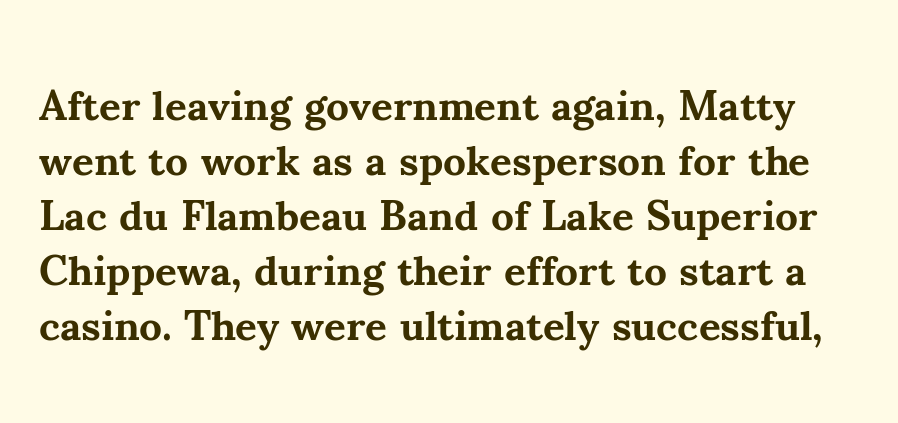
The image shows 42 px bold serif type, upright; set normal line spacing (1.31x), normal letter spacing, not underlined; medium stroke contrast and a small x-height.
